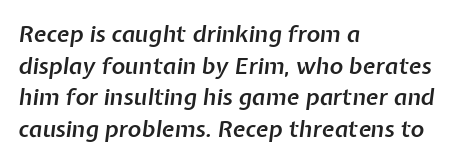
{"italic": "yes", "lean": "right", "slant_degrees": 7, "bold": "semi", "underline": "no", "align": "left", "line_spacing": "normal", "line_spacing_ratio": 1.37, "letter_spacing": "normal", "letter_spacing_em": 0.0, "glyph_px": 23}
